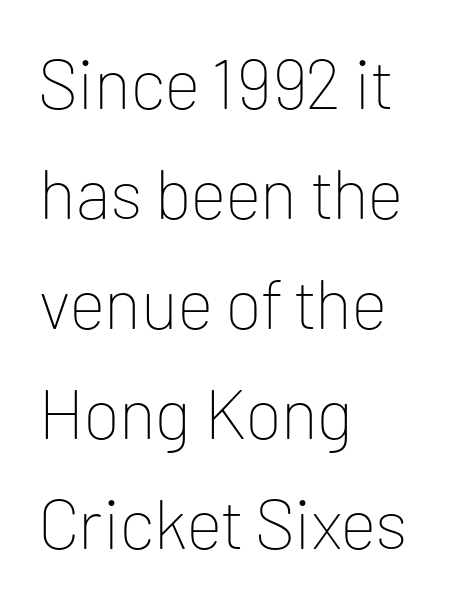
The image shows 70 px thin sans-serif type, upright; set left-aligned, normal line spacing (1.57x), normal letter spacing, not underlined; low stroke contrast and a medium x-height.
